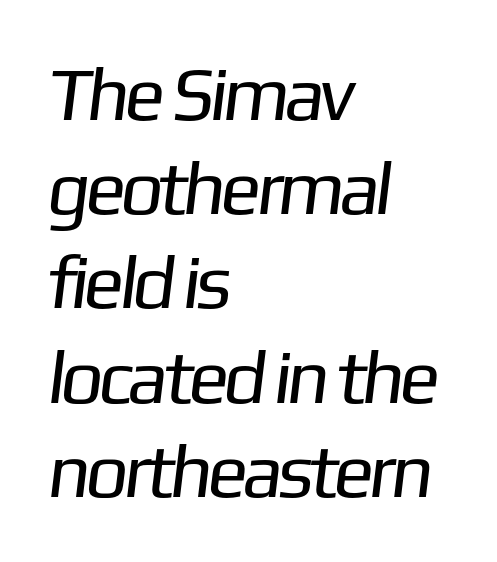
{"serif": "no", "bold": "no", "weight": "regular", "width": "normal", "stroke_contrast": "low", "x_height": "medium", "monospaced": "no", "underline": "no", "align": "left", "line_spacing_ratio": 1.24, "letter_spacing": "normal", "letter_spacing_em": 0.0, "glyph_px": 76}
